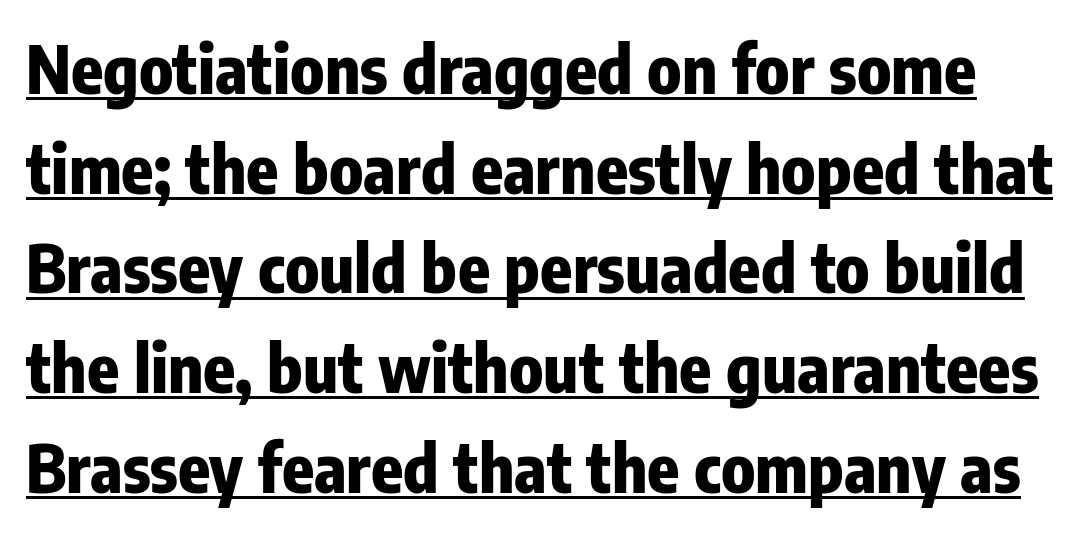
The rendering uses the underline text-decoration. You could not count columns in this text — the font is proportionally spaced. The font's upright variant was chosen for this text. Tracking here is standard; glyphs follow each other at the usual distance. These lines carry a lot of weight — the face is fully bold. The face used here is a sans, in the tradition of grotesques and geometrics.
